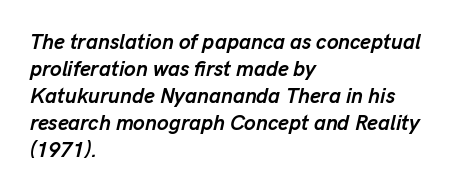
Typesetter's note: full bold, strokes at maximum text heaviness. The compositor pushed each line to the left boundary. This block has exactly the height ordinary leading produces. The type is set solid horizontally, with unmodified tracking. The passage shown leans; its letterforms are oblique. The foot of each line stays bare and open.
